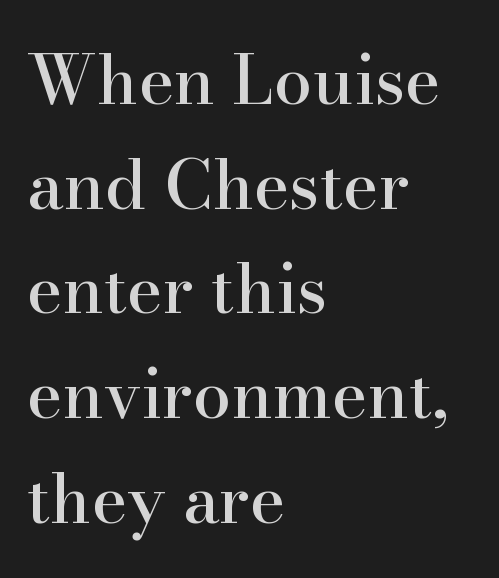
Q: Is the text italic (slanted)? A: No, it is upright.
Q: Is the typeface a serif or a sans-serif typeface? A: Serif.
Q: Is the text underlined? A: No.
Q: How is the paragraph aligned? A: Left-aligned.
Q: Is the spacing between letters normal or unusually wide? A: Normal.
Q: Is the spacing between lines tight, normal or loose? A: Normal.
Q: Width (condensed, normal, or wide)? A: Normal.
Q: Stroke contrast? A: High.
Q: x-height? A: Small.
Q: Monospaced? A: No.
